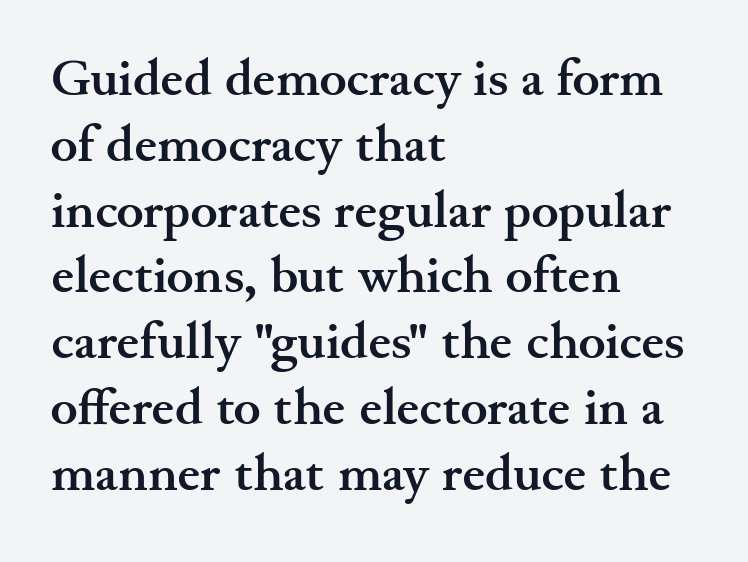
Q: Is the text bold? A: Yes.
Q: Is the text italic (slanted)? A: No, it is upright.
Q: Is the typeface a serif or a sans-serif typeface? A: Serif.
Q: Is the text underlined? A: No.
Q: How is the paragraph aligned? A: Left-aligned.
Q: Is the spacing between letters normal or unusually wide? A: Normal.
Q: Is the spacing between lines tight, normal or loose? A: Normal.
Q: Width (condensed, normal, or wide)? A: Wide.
Q: Stroke contrast? A: Medium.
Q: x-height? A: Small.
Q: Monospaced? A: No.
